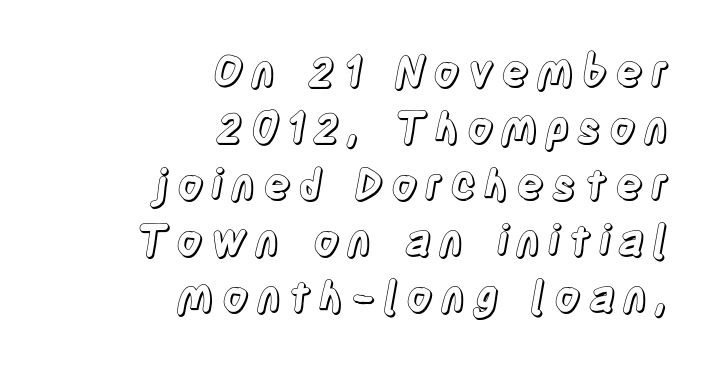
{"width": "condensed", "x_height": "large", "monospaced": "no", "underline": "no", "align": "right", "line_spacing": "normal", "line_spacing_ratio": 1.34, "glyph_px": 42}
